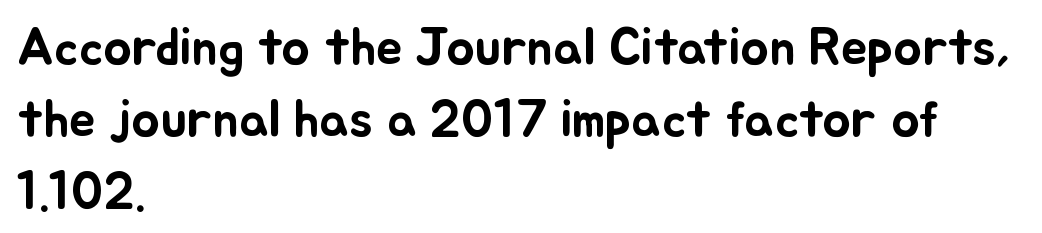
The image shows 53 px text type, upright; set left-aligned, normal line spacing (1.36x), normal letter spacing, not underlined; low stroke contrast and a small x-height.
